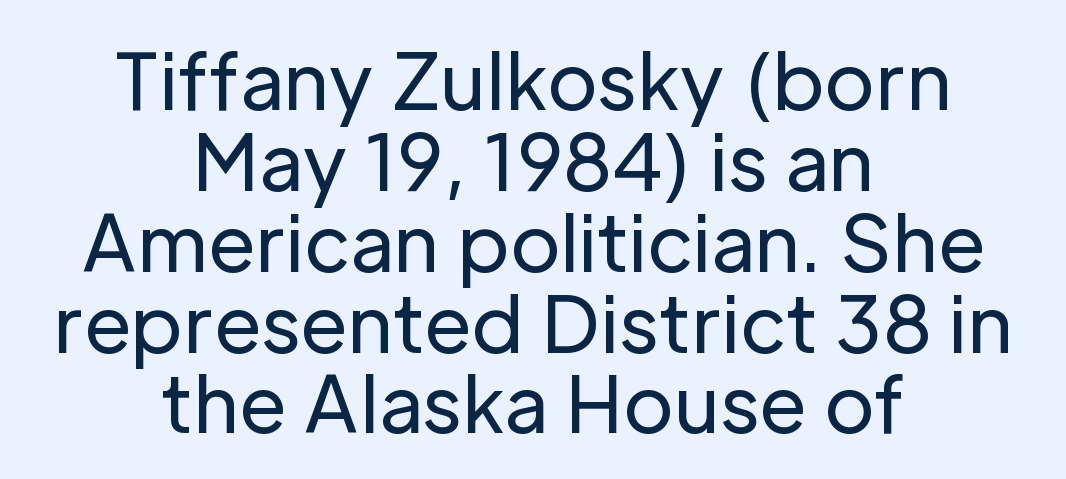
{"serif": "no", "italic": "no", "bold": "no", "weight": "regular", "width": "normal", "stroke_contrast": "low", "x_height": "medium", "monospaced": "no", "underline": "no", "align": "center", "line_spacing": "tight", "line_spacing_ratio": 1.05, "letter_spacing": "normal", "letter_spacing_em": 0.0, "glyph_px": 77}
